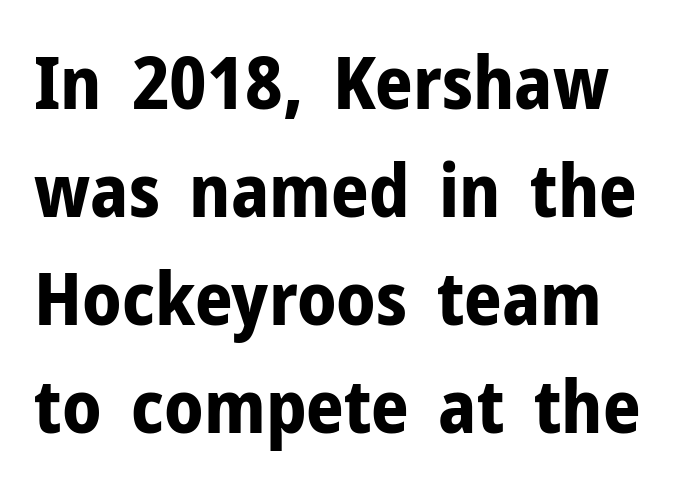
Nope, not italic — everything's standing straight. The letters sit at their default tracking, neither squeezed nor spread. Has an underline been added? It has not. A typesetter would call this proportional, since set widths differ per character. Notice how thick the strokes are: this is what a full bold looks like. Nope, no serifs anywhere on these letters.
